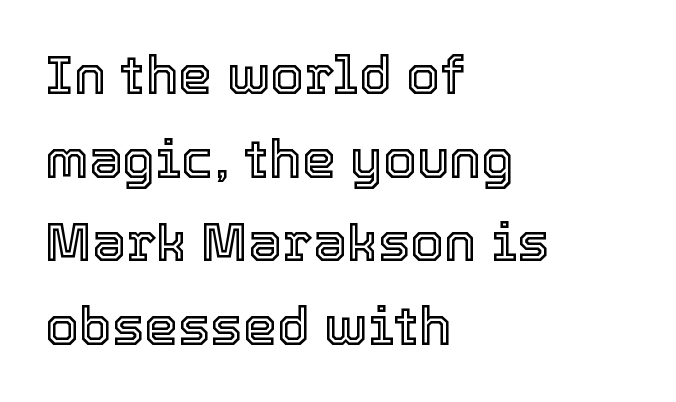
The image shows 54 px text type, upright; set left-aligned, normal line spacing (1.55x), normal letter spacing, not underlined; a medium x-height.
